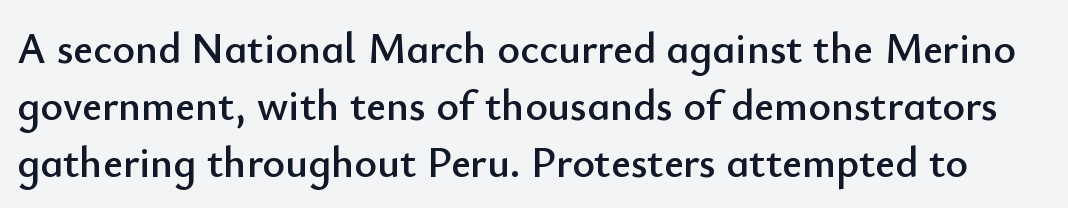
Q: Is the text italic (slanted)? A: No, it is upright.
Q: Is the typeface a serif or a sans-serif typeface? A: Sans-serif.
Q: Is the text underlined? A: No.
Q: Is the spacing between letters normal or unusually wide? A: Normal.
Q: Is the spacing between lines tight, normal or loose? A: Normal.
Q: Width (condensed, normal, or wide)? A: Normal.
Q: Stroke contrast? A: Low.
Q: x-height? A: Small.
Q: Monospaced? A: No.
